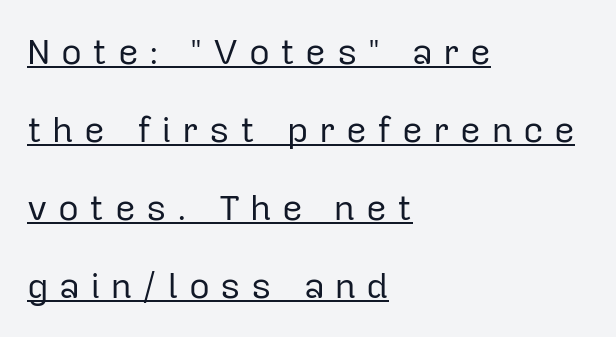
Ink coverage per letter is moderate at most. Every stem runs plumb, perpendicular to the baseline. Notice how the passage keeps a crisp vertical edge on the left only. The face used here appears with an underline applied. What's the leading like? Stretched, with rows far apart. Examine the stroke ends and you'll find no serifs.
